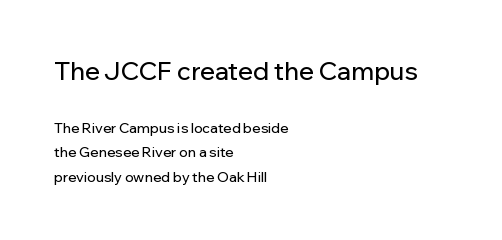
Q: Is the text italic (slanted)? A: No, it is upright.
Q: Is the text underlined? A: No.
Q: How is the paragraph aligned? A: Left-aligned.
Q: Is the spacing between letters normal or unusually wide? A: Normal.
Q: Which block of text is set in a larger size, the first (top) or the second (bottom)? A: The first (top) one.
